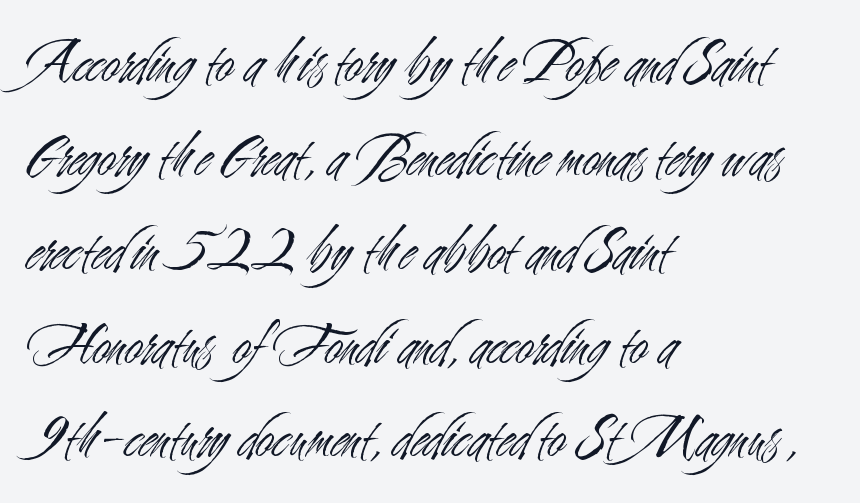
{"serif": "no", "bold": "no", "weight": "light", "width": "condensed", "stroke_contrast": "medium", "x_height": "small", "monospaced": "no", "underline": "no", "align": "left", "line_spacing": "normal", "line_spacing_ratio": 1.49, "letter_spacing": "normal", "letter_spacing_em": 0.0, "glyph_px": 63}
